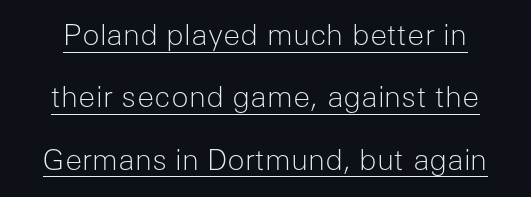
The image shows 29 px light sans-serif type, upright; set loose line spacing (2.15x), normal letter spacing, underlined; low stroke contrast and a medium x-height.
